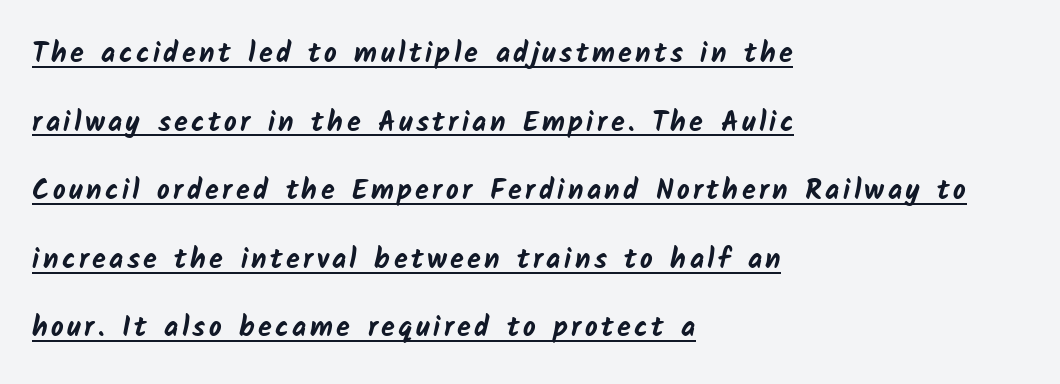
Q: Is the text bold? A: Yes.
Q: Is the typeface a serif or a sans-serif typeface? A: Sans-serif.
Q: Is the text underlined? A: Yes.
Q: How is the paragraph aligned? A: Left-aligned.
Q: Is the spacing between lines tight, normal or loose? A: Loose.
Q: Width (condensed, normal, or wide)? A: Normal.
Q: Stroke contrast? A: Low.
Q: x-height? A: Medium.
Q: Monospaced? A: No.
